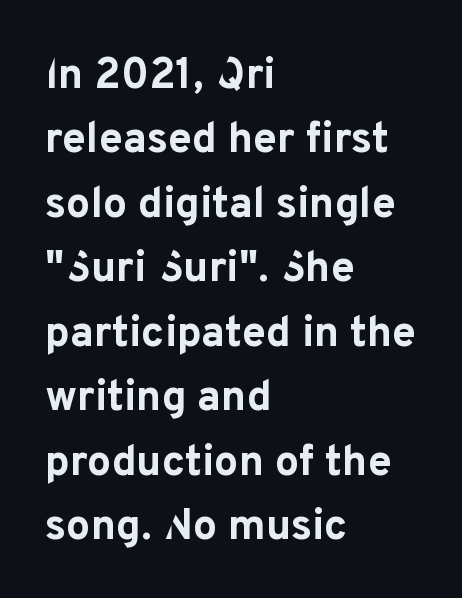
Q: Is the text bold? A: Yes.
Q: Is the text italic (slanted)? A: No, it is upright.
Q: Is the typeface a serif or a sans-serif typeface? A: Sans-serif.
Q: Is the text underlined? A: No.
Q: How is the paragraph aligned? A: Left-aligned.
Q: Is the spacing between letters normal or unusually wide? A: Normal.
Q: Is the spacing between lines tight, normal or loose? A: Normal.
Q: Width (condensed, normal, or wide)? A: Normal.
Q: Stroke contrast? A: Low.
Q: x-height? A: Medium.
Q: Monospaced? A: No.
